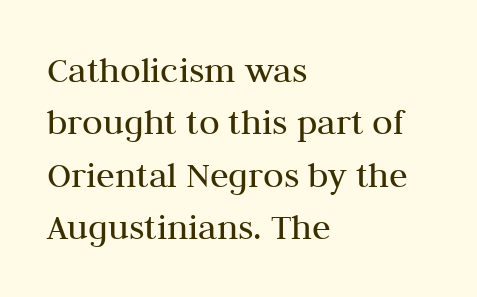
Q: Is the text bold? A: No.
Q: Is the text italic (slanted)? A: No, it is upright.
Q: Is the typeface a serif or a sans-serif typeface? A: Serif.
Q: Is the text underlined? A: No.
Q: How is the paragraph aligned? A: Left-aligned.
Q: Is the spacing between letters normal or unusually wide? A: Normal.
Q: Is the spacing between lines tight, normal or loose? A: Normal.
Q: Width (condensed, normal, or wide)? A: Normal.
Q: Stroke contrast? A: Medium.
Q: x-height? A: Medium.
Q: Monospaced? A: No.
